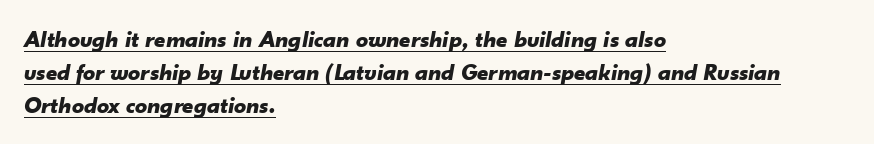
The image shows 24 px bold type, italic (leaning right); set left-aligned, normal line spacing (1.38x), normal letter spacing, underlined.
